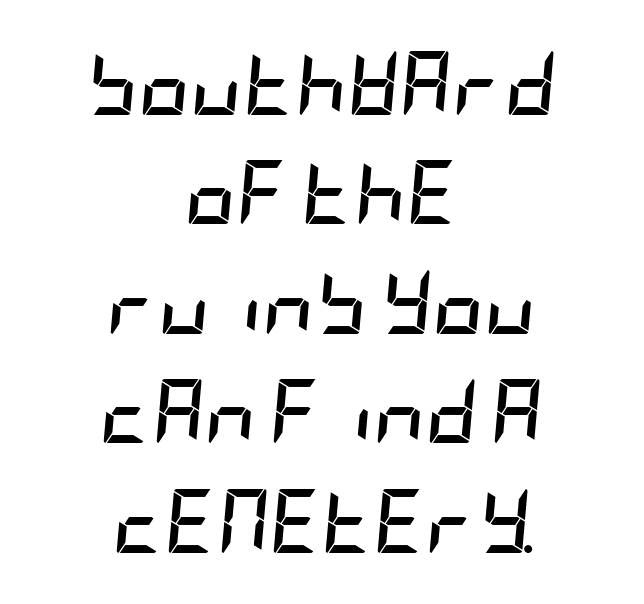
{"italic": "yes", "lean": "right", "slant_degrees": 5, "bold": "yes", "weight": "semibold", "width": "condensed", "stroke_contrast": "low", "x_height": "large", "underline": "no", "align": "center", "line_spacing_ratio": 1.71, "letter_spacing": "normal", "letter_spacing_em": 0.0, "glyph_px": 64}
